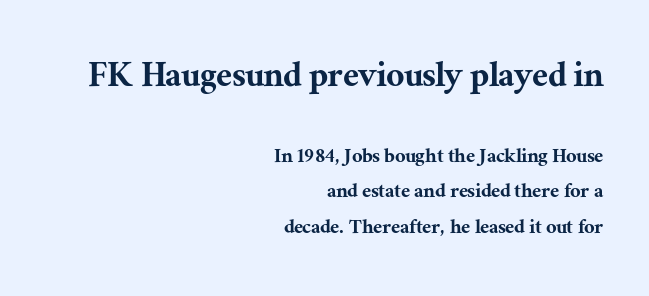
The type is set solid horizontally, with unmodified tracking. The face used here is seriffed, in the tradition of book romans. The face used here appears at its bigger size in the upper chunk. The letters stand upright; this is a roman face. Horizontally, the lines are justified to the trailing edge only. The line-height multiplier appears to be the usual default.
